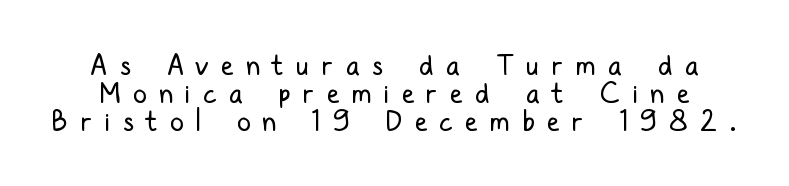
The image shows 28 px regular-weight, condensed sans-serif type, upright; set tight line spacing (1.0x), unusually wide letter spacing (+0.44 em), not underlined; low stroke contrast and a medium x-height.
